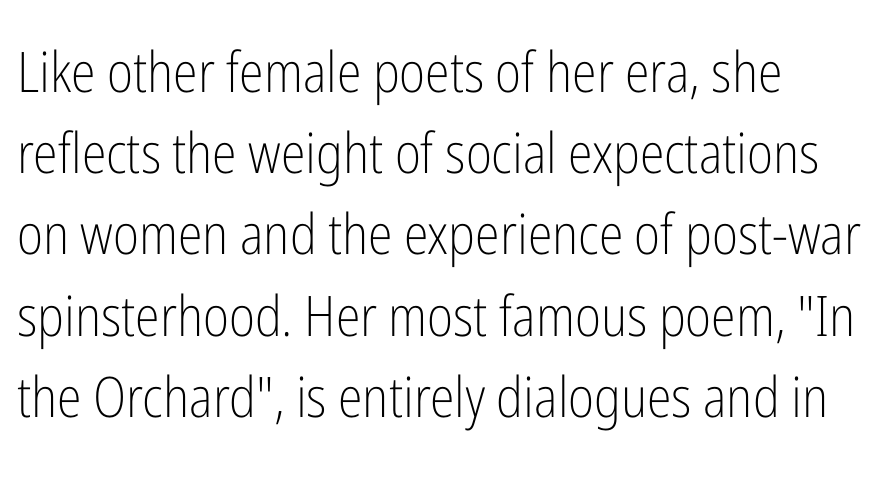
Q: Is the text bold? A: No.
Q: Is the text italic (slanted)? A: No, it is upright.
Q: Is the typeface a serif or a sans-serif typeface? A: Sans-serif.
Q: Is the text underlined? A: No.
Q: How is the paragraph aligned? A: Left-aligned.
Q: Is the spacing between letters normal or unusually wide? A: Normal.
Q: Is the spacing between lines tight, normal or loose? A: Normal.
Q: Width (condensed, normal, or wide)? A: Condensed.
Q: Stroke contrast? A: Low.
Q: x-height? A: Medium.
Q: Monospaced? A: No.
